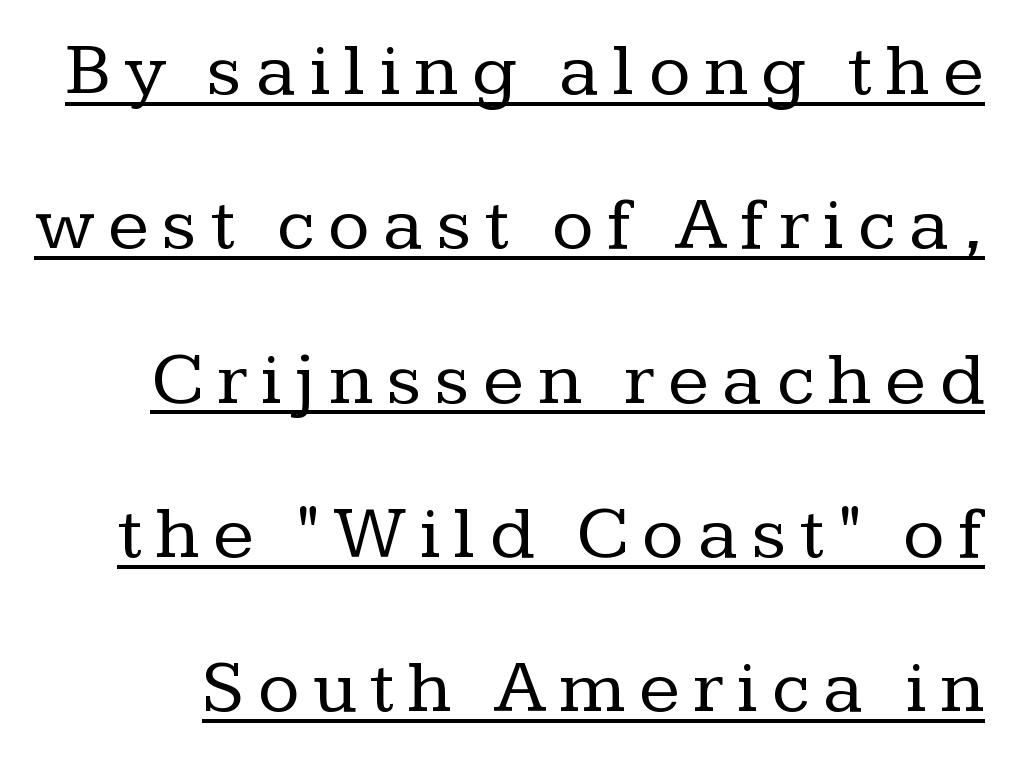
Q: Is the text bold? A: No.
Q: Is the text italic (slanted)? A: No, it is upright.
Q: Is the typeface a serif or a sans-serif typeface? A: Serif.
Q: Is the text underlined? A: Yes.
Q: Is the spacing between lines tight, normal or loose? A: Loose.
Q: Width (condensed, normal, or wide)? A: Normal.
Q: Stroke contrast? A: Low.
Q: x-height? A: Medium.
Q: Monospaced? A: No.
